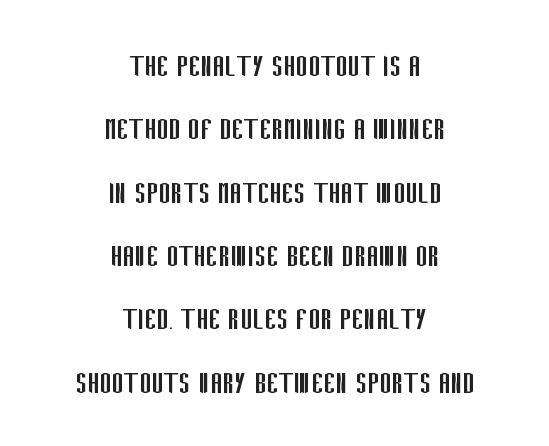
{"serif": "no", "italic": "no", "bold": "no", "weight": "regular", "width": "condensed", "stroke_contrast": "low", "x_height": "large", "monospaced": "no", "underline": "no", "align": "center", "line_spacing_ratio": 1.76, "letter_spacing": "normal", "letter_spacing_em": 0.0, "glyph_px": 36}
